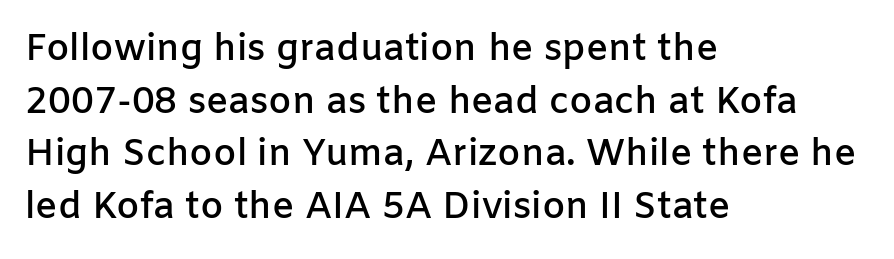
Q: Is the text bold? A: Semi-bold.
Q: Is the text italic (slanted)? A: No, it is upright.
Q: Is the typeface a serif or a sans-serif typeface? A: Sans-serif.
Q: Is the text underlined? A: No.
Q: How is the paragraph aligned? A: Left-aligned.
Q: Is the spacing between letters normal or unusually wide? A: Normal.
Q: Is the spacing between lines tight, normal or loose? A: Normal.
Q: Width (condensed, normal, or wide)? A: Normal.
Q: Stroke contrast? A: Low.
Q: x-height? A: Medium.
Q: Monospaced? A: No.
